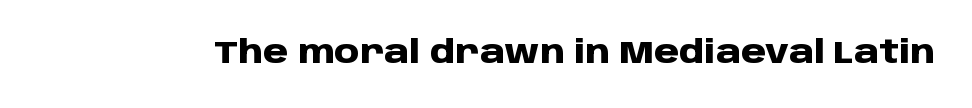
What stands out about the letter spacing? Nothing — it is the standard amount. Character widths vary here, with narrow letters taking less room than wide ones. Letters rest on an invisible, unmarked baseline. Heft: maximum for text — a bold. Note: no serifs on the glyphs. Quick note: not italic, upright.
